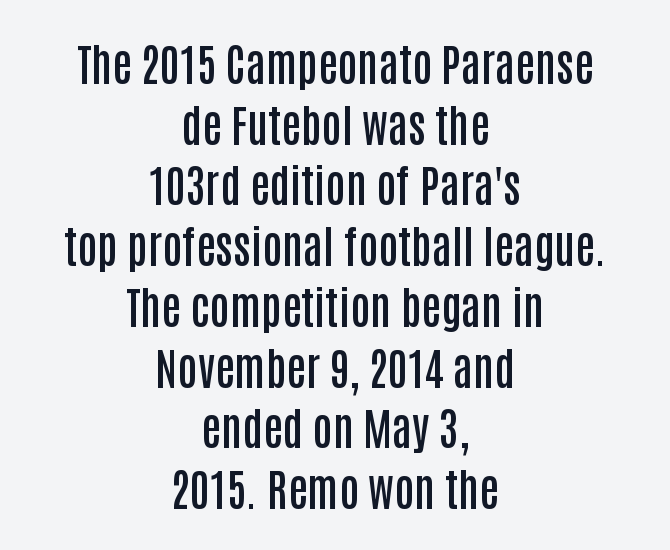
Q: Is the text bold? A: Semi-bold.
Q: Is the text italic (slanted)? A: No, it is upright.
Q: Is the typeface a serif or a sans-serif typeface? A: Sans-serif.
Q: Is the text underlined? A: No.
Q: How is the paragraph aligned? A: Centered.
Q: Is the spacing between letters normal or unusually wide? A: Normal.
Q: Is the spacing between lines tight, normal or loose? A: Normal.
Q: Width (condensed, normal, or wide)? A: Condensed.
Q: Stroke contrast? A: Low.
Q: x-height? A: Large.
Q: Monospaced? A: No.
